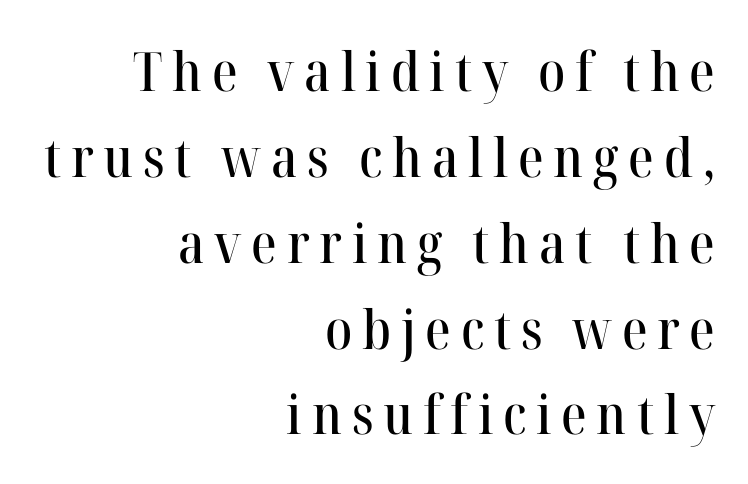
The image shows 54 px serif type, upright; set right-aligned, normal line spacing (1.59x), not underlined; high stroke contrast and a medium x-height.
